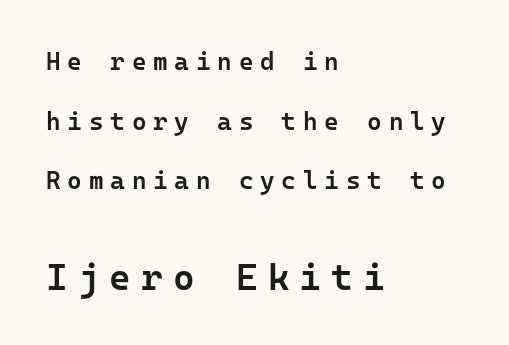
Q: Is the text bold? A: Semi-bold.
Q: Is the text italic (slanted)? A: No, it is upright.
Q: Is the typeface a serif or a sans-serif typeface? A: Sans-serif.
Q: Is the text underlined? A: No.
Q: How is the paragraph aligned? A: Left-aligned.
Q: Is the spacing between letters normal or unusually wide? A: Unusually wide.
Q: Is the spacing between lines tight, normal or loose? A: Loose.
Q: Which block of text is set in a larger size, the first (top) or the second (bottom)? A: The second (bottom) one.
Q: Width (condensed, normal, or wide)? A: Normal.
Q: Stroke contrast? A: Low.
Q: x-height? A: Medium.
Q: Monospaced? A: Yes.
